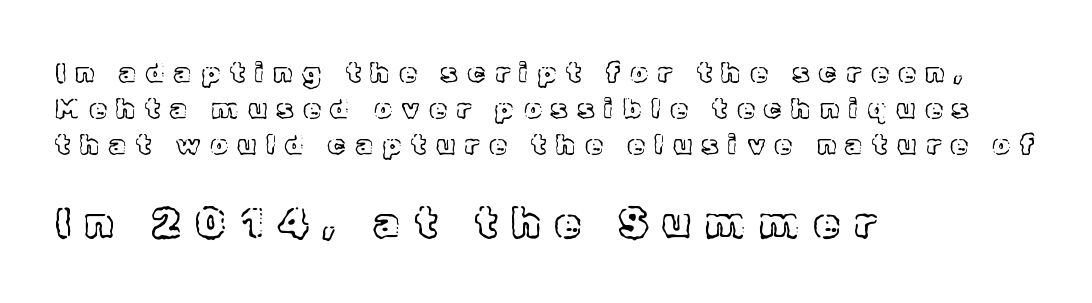
Q: Is the text italic (slanted)? A: No, it is upright.
Q: Is the text underlined? A: No.
Q: How is the paragraph aligned? A: Left-aligned.
Q: Is the spacing between letters normal or unusually wide? A: Unusually wide.
Q: Is the spacing between lines tight, normal or loose? A: Normal.
Q: Which block of text is set in a larger size, the first (top) or the second (bottom)? A: The second (bottom) one.
Q: Width (condensed, normal, or wide)? A: Normal.
Q: x-height? A: Medium.
Q: Monospaced? A: No.
